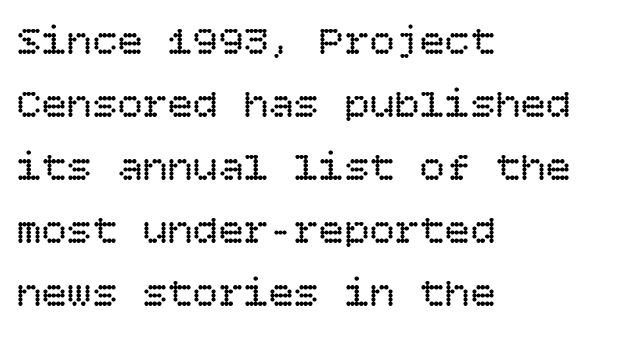
Q: Is the text bold? A: No.
Q: Is the text italic (slanted)? A: No, it is upright.
Q: Is the text underlined? A: No.
Q: How is the paragraph aligned? A: Left-aligned.
Q: Is the spacing between letters normal or unusually wide? A: Normal.
Q: Is the spacing between lines tight, normal or loose? A: Normal.
Q: Width (condensed, normal, or wide)? A: Normal.
Q: Stroke contrast? A: Low.
Q: x-height? A: Large.
